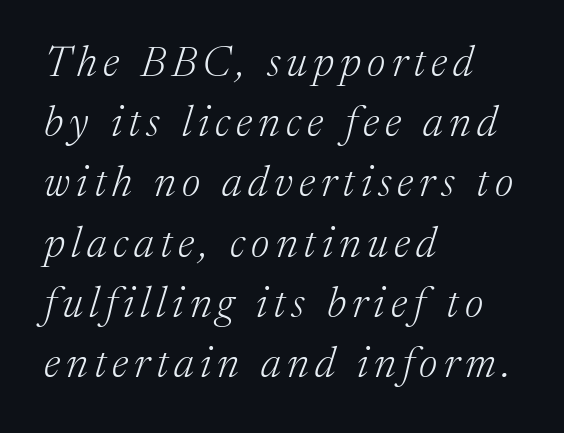
Casual observation: everything's shoved over to the left. Looks like regular typesetting: each glyph gets only the width it needs. The vertical gap from one line to the next is medium. Observe the lean: these are italic letterforms.
